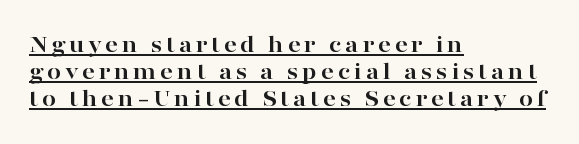
The image shows 25 px bold type, upright; set left-aligned, tight line spacing (1.09x), underlined.
